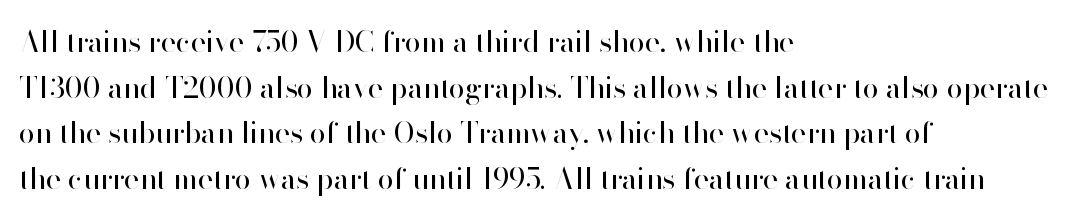
The specimen omits any rule beneath the text block's lines. A classic flush-left, rag-right setting is used for this passage. Heaviness? Minimal to ordinary, like unemphasized prose. The glyphs in this specimen are sans serif. This block has exactly the height ordinary leading produces.
